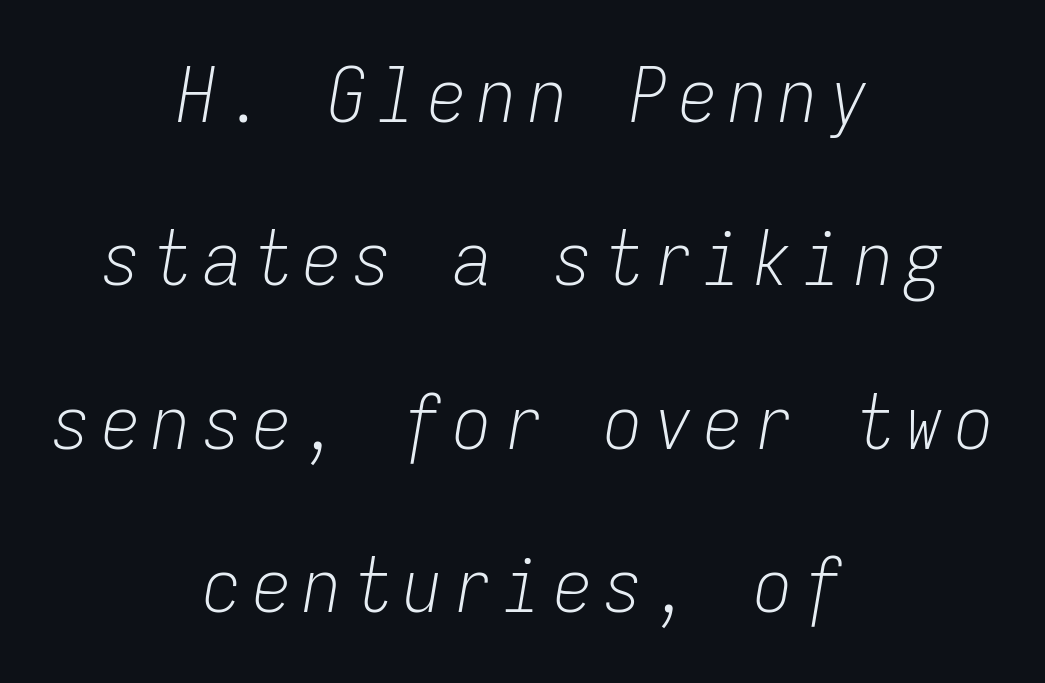
Q: Is the text bold? A: No.
Q: Is the text italic (slanted)? A: Yes, it leans right by about 9 degrees.
Q: Is the text underlined? A: No.
Q: How is the paragraph aligned? A: Centered.
Q: Is the spacing between lines tight, normal or loose? A: Loose.
Q: Width (condensed, normal, or wide)? A: Condensed.
Q: Stroke contrast? A: Low.
Q: x-height? A: Medium.
Q: Monospaced? A: Yes.
